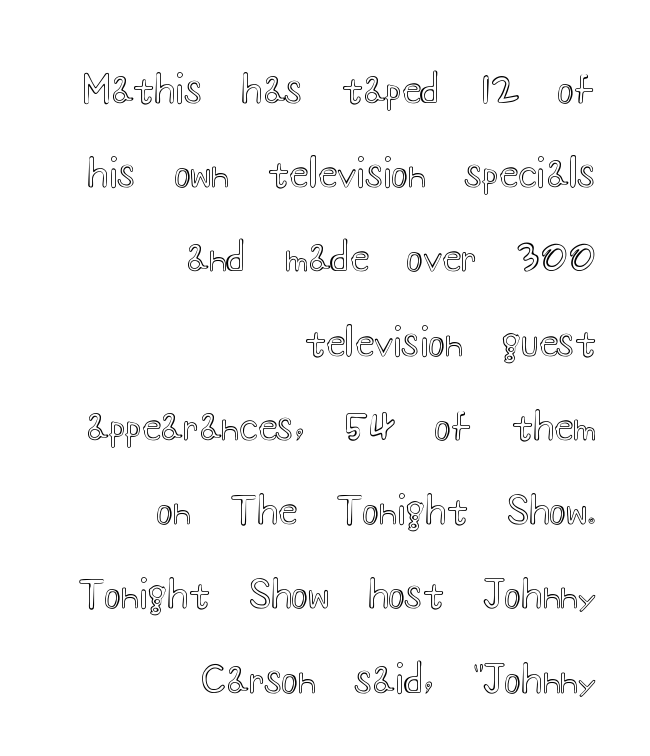
{"italic": "no", "width": "wide", "x_height": "small", "monospaced": "no", "underline": "no", "align": "right", "line_spacing": "loose", "line_spacing_ratio": 2.16, "letter_spacing": "normal", "letter_spacing_em": 0.0, "glyph_px": 39}
